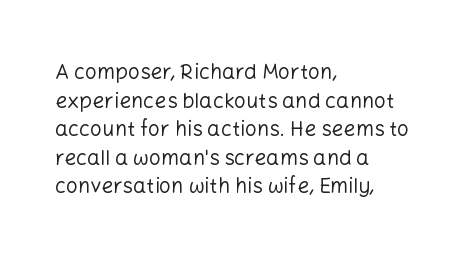
{"italic": "no", "bold": "no", "underline": "no", "align": "left", "line_spacing": "normal", "line_spacing_ratio": 1.36, "letter_spacing": "normal", "letter_spacing_em": 0.0, "glyph_px": 21}
